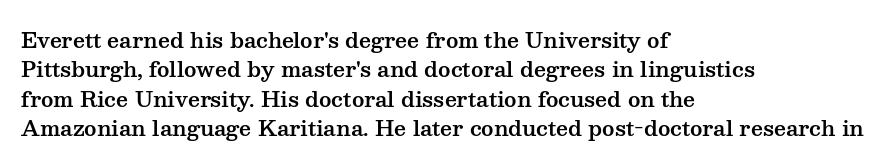
{"italic": "no", "underline": "no", "align": "left", "line_spacing": "normal", "line_spacing_ratio": 1.4, "letter_spacing": "normal", "letter_spacing_em": 0.0, "glyph_px": 21}
